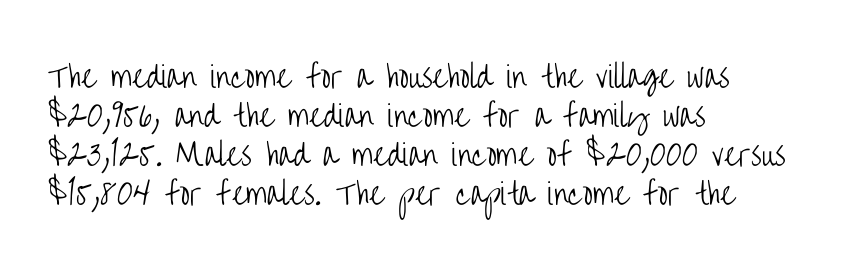
The image shows 29 px light, condensed sans-serif type, upright; set left-aligned, normal line spacing (1.34x), normal letter spacing, not underlined; low stroke contrast and a large x-height.
